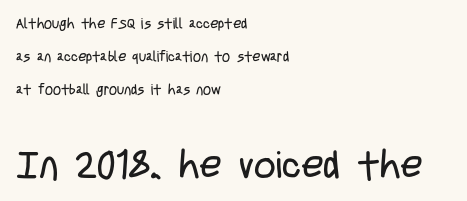
The image shows 38 px regular-weight, condensed sans-serif type, upright; set left-aligned, loose line spacing (2.37x), normal letter spacing, not underlined; the second (bottom) block is 2.71x larger; low stroke contrast and a large x-height.
